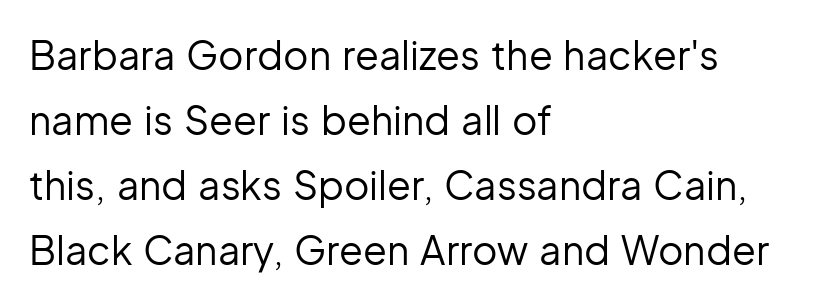
{"serif": "no", "italic": "no", "bold": "no", "weight": "regular", "width": "normal", "stroke_contrast": "low", "x_height": "medium", "monospaced": "no", "underline": "no", "align": "left", "line_spacing": "normal", "line_spacing_ratio": 1.67, "letter_spacing": "normal", "letter_spacing_em": 0.0, "glyph_px": 39}
